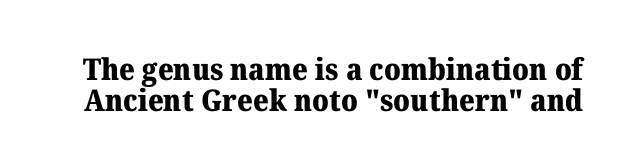
{"serif": "yes", "italic": "no", "bold": "yes", "weight": "heavy", "width": "normal", "stroke_contrast": "medium", "x_height": "medium", "monospaced": "no", "underline": "no", "line_spacing": "tight", "line_spacing_ratio": 1.03, "letter_spacing": "normal", "letter_spacing_em": 0.0, "glyph_px": 30}
